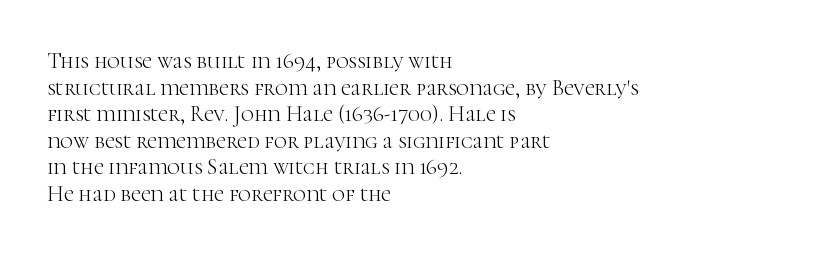
Q: Is the text bold? A: No.
Q: Is the text italic (slanted)? A: No, it is upright.
Q: Is the text underlined? A: No.
Q: How is the paragraph aligned? A: Left-aligned.
Q: Is the spacing between letters normal or unusually wide? A: Normal.
